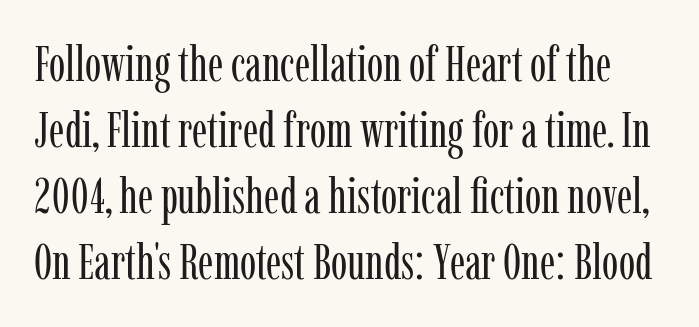
{"serif": "yes", "italic": "no", "bold": "no", "weight": "regular", "width": "condensed", "stroke_contrast": "low", "x_height": "medium", "monospaced": "no", "underline": "no", "line_spacing": "normal", "line_spacing_ratio": 1.35, "letter_spacing": "normal", "letter_spacing_em": 0.0, "glyph_px": 49}
